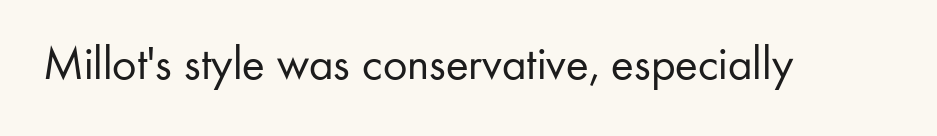
Bold? No — there's no thickening of the strokes. Looks like regular typesetting: each glyph gets only the width it needs. Glyph-to-glyph distance matches everyday printed text. Note: no serifs on the glyphs. Every character sits straight up, as roman type does.
